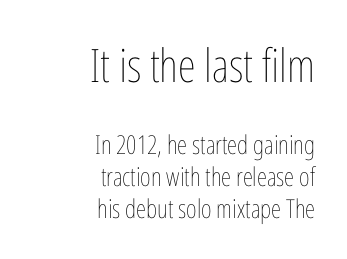
Horizontally, the lines are justified to the trailing edge only. Block one is the big one; block two sits smaller underneath. The passage shown is typed in a proportional face where columns would drift. A typesetter would mark this as roman, not italic. Students, note that the glyphs here touch the page at normal intervals. Each row of text sits above clean, open space.
